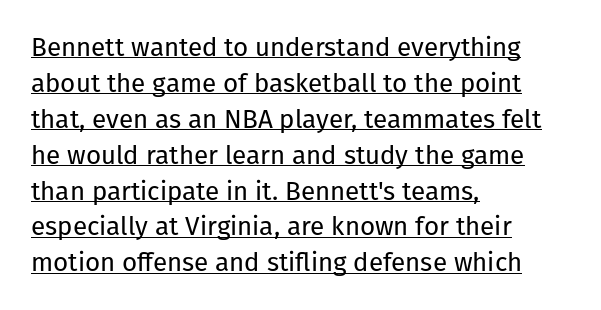
Caption: standard tracking, unaltered. Horizontal alignment here is leftward, the default for most running prose. Do the letters lean? They stand straight. The space between consecutive lines is moderate. The words here are underlined. The face looks like a standard text weight, possibly lighter.
